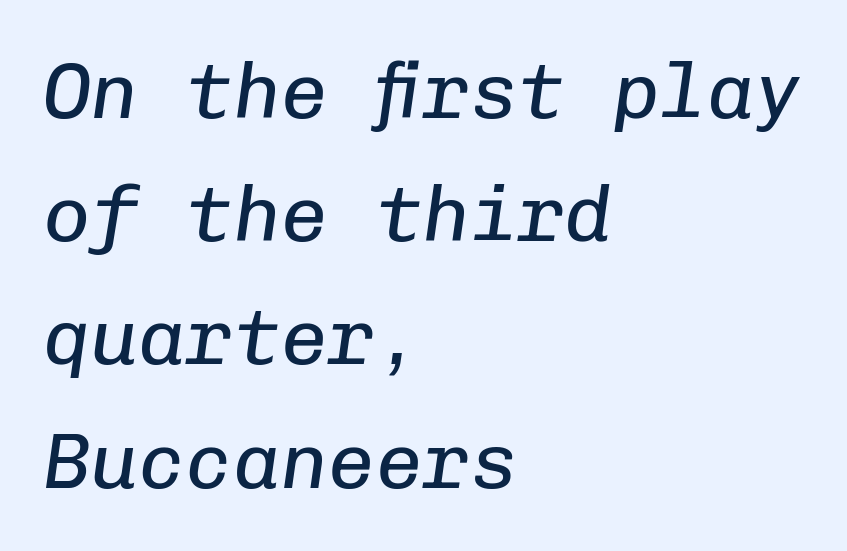
Q: Is the text bold? A: No.
Q: Is the text italic (slanted)? A: Yes, it leans right by about 8 degrees.
Q: Is the text underlined? A: No.
Q: How is the paragraph aligned? A: Left-aligned.
Q: Is the spacing between letters normal or unusually wide? A: Normal.
Q: Is the spacing between lines tight, normal or loose? A: Normal.
Q: Width (condensed, normal, or wide)? A: Normal.
Q: Stroke contrast? A: Low.
Q: x-height? A: Medium.
Q: Monospaced? A: Yes.
